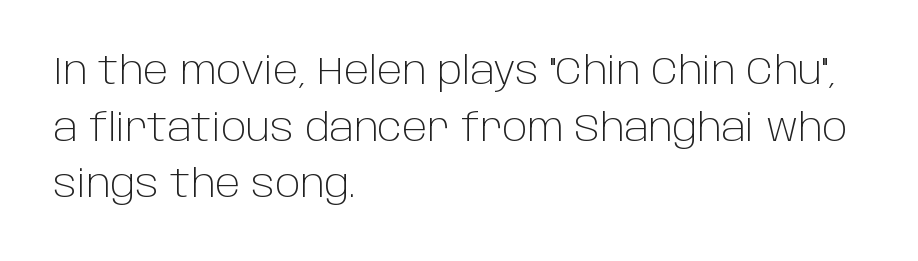
The image shows 39 px light sans-serif type, upright; set left-aligned, normal line spacing (1.45x), normal letter spacing, not underlined; low stroke contrast and a large x-height.
